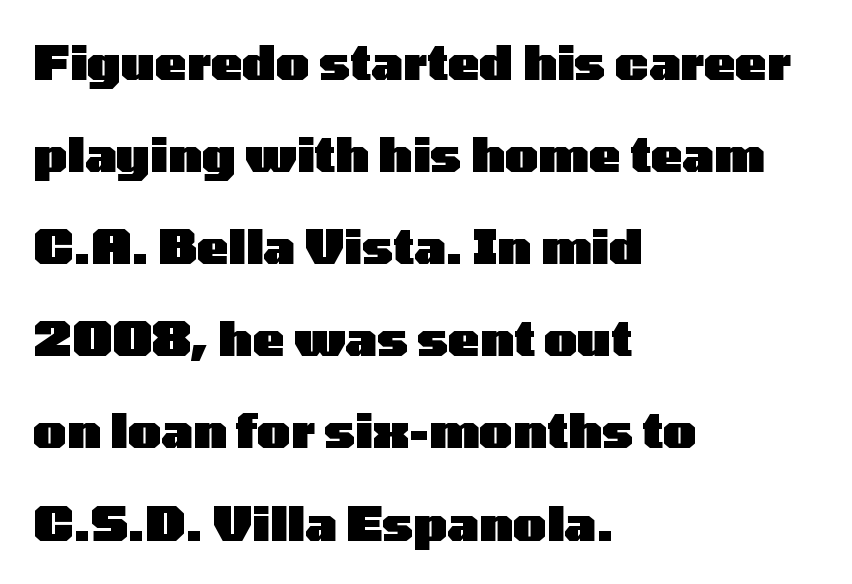
{"serif": "no", "italic": "no", "bold": "yes", "weight": "heavy", "width": "wide", "stroke_contrast": "low", "x_height": "medium", "monospaced": "no", "underline": "no", "align": "left", "line_spacing": "loose", "line_spacing_ratio": 1.96, "letter_spacing": "normal", "letter_spacing_em": 0.0, "glyph_px": 47}
